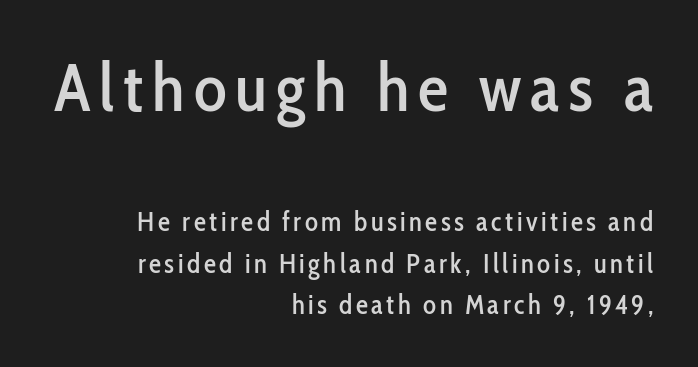
The image shows 68 px condensed sans-serif type, upright; set right-aligned, normal line spacing (1.54x), not underlined; the first (top) block is 2.52x larger; low stroke contrast and a medium x-height.
